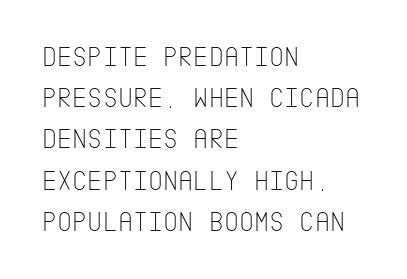
Vertically, the passage feels balanced, rows spaced as you'd expect. Glance below the letters and you will spot only blank space. Horizontal alignment here is leftward, the default for most running prose. The font family rendered here belongs to the sans-serif group. Letters have the restrained weight of plain body copy at most. The gaps between neighbouring characters are ordinary and unremarkable.
